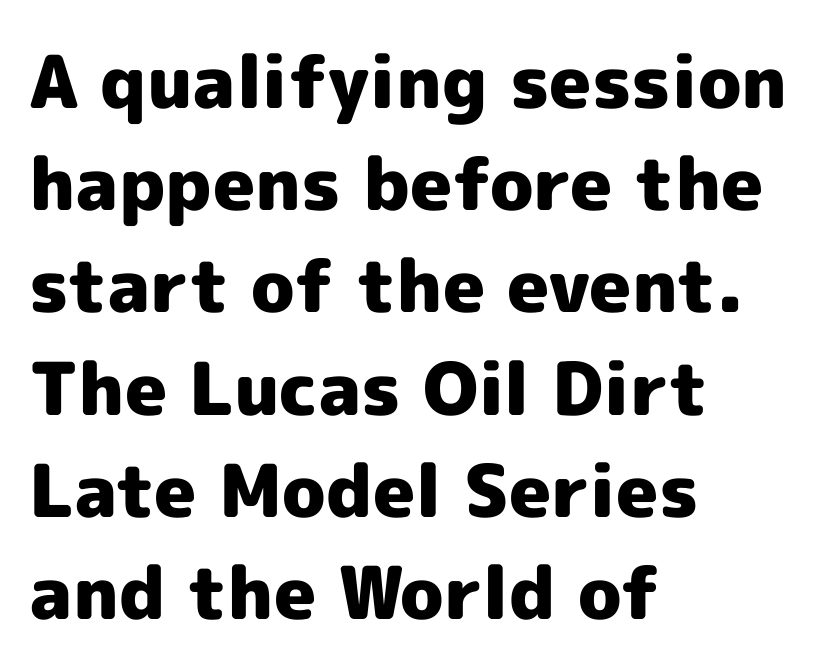
The image shows 73 px heavy sans-serif type, upright; set left-aligned, normal line spacing (1.4x), normal letter spacing, not underlined; a medium x-height.
